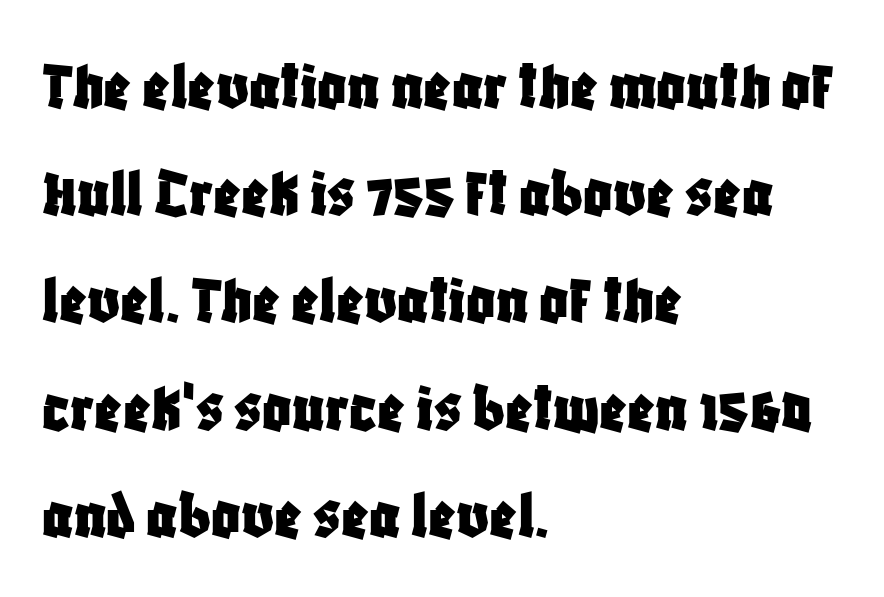
{"serif": "no", "italic": "no", "width": "condensed", "stroke_contrast": "low", "x_height": "large", "monospaced": "no", "underline": "no", "align": "left", "line_spacing": "normal", "line_spacing_ratio": 1.51, "letter_spacing": "normal", "letter_spacing_em": 0.0, "glyph_px": 71}
